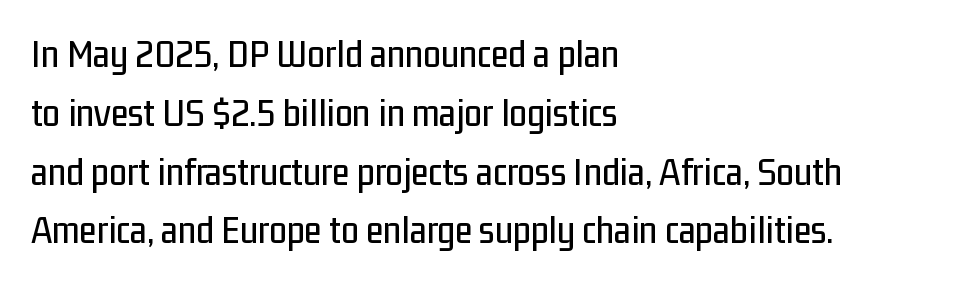
{"serif": "no", "italic": "no", "width": "condensed", "stroke_contrast": "low", "x_height": "medium", "monospaced": "no", "underline": "no", "align": "left", "line_spacing": "normal", "line_spacing_ratio": 1.47, "letter_spacing": "normal", "letter_spacing_em": 0.0, "glyph_px": 40}
